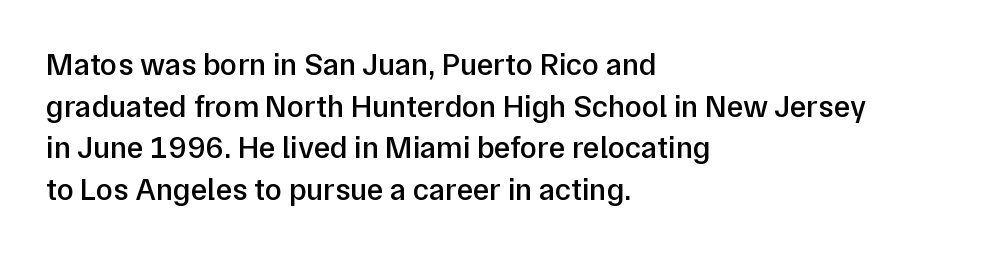
Honestly, the row spacing looks completely unremarkable. Font category for this specimen: sans-serif. Caption: multi-line text, flush left, ragged right. These lines carry some extra weight — a demibold, not a full bold.
